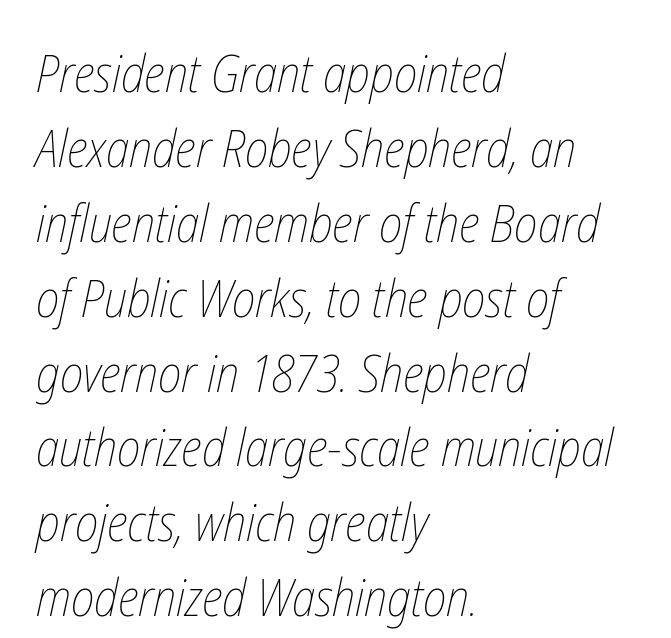
{"bold": "no", "weight": "thin", "width": "condensed", "stroke_contrast": "low", "x_height": "medium", "monospaced": "no", "underline": "no", "align": "left", "line_spacing": "normal", "line_spacing_ratio": 1.44, "letter_spacing": "normal", "letter_spacing_em": 0.0, "glyph_px": 52}
